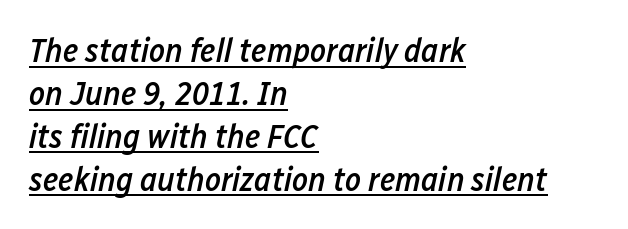
Layout note: lines flush left. The lines sit at an ordinary, default distance from one another. The passage shown leans; its letterforms are oblique. Is this a fixed-width face? No — the glyphs have proportional, varying widths.
